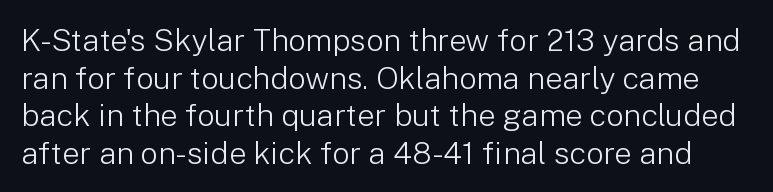
Character widths vary here, with narrow letters taking less room than wide ones. Letterform terminals end flat and unadorned throughout the passage. The foot of each line stays bare and open. The type sits square on the baseline with zero lean. A light-to-regular cut is what we see here.
